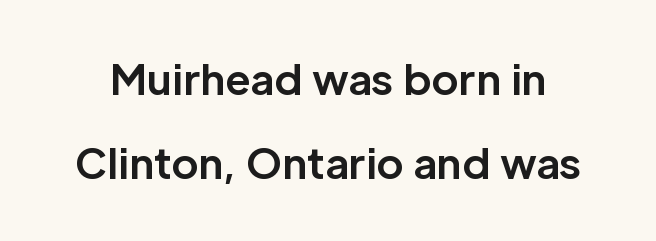
{"serif": "no", "italic": "no", "bold": "yes", "weight": "bold", "width": "normal", "stroke_contrast": "low", "x_height": "medium", "monospaced": "no", "underline": "no", "line_spacing": "loose", "line_spacing_ratio": 2.05, "letter_spacing": "normal", "letter_spacing_em": 0.0, "glyph_px": 41}
